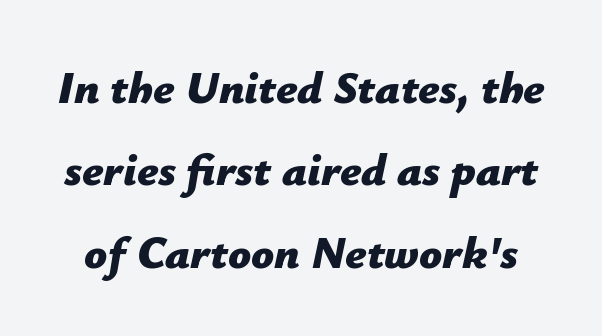
The image shows 45 px bold type, italic (leaning right); set line spacing 1.83x, normal letter spacing, not underlined; low stroke contrast and a medium x-height.
